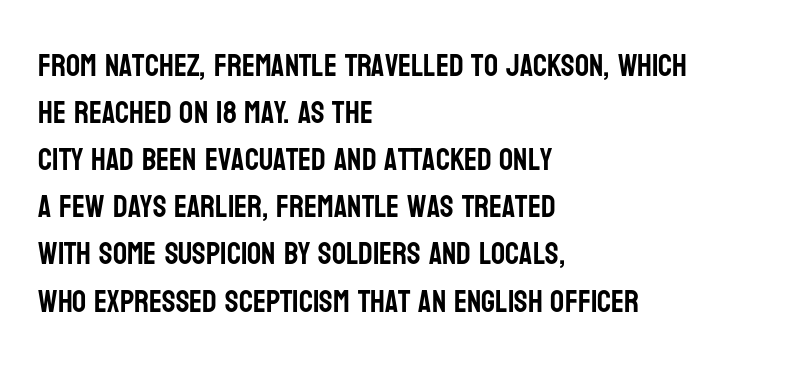
Q: Is the text italic (slanted)? A: No, it is upright.
Q: Is the typeface a serif or a sans-serif typeface? A: Sans-serif.
Q: Is the text underlined? A: No.
Q: How is the paragraph aligned? A: Left-aligned.
Q: Is the spacing between letters normal or unusually wide? A: Normal.
Q: Is the spacing between lines tight, normal or loose? A: Normal.
Q: Width (condensed, normal, or wide)? A: Condensed.
Q: Stroke contrast? A: Low.
Q: x-height? A: Large.
Q: Monospaced? A: No.
